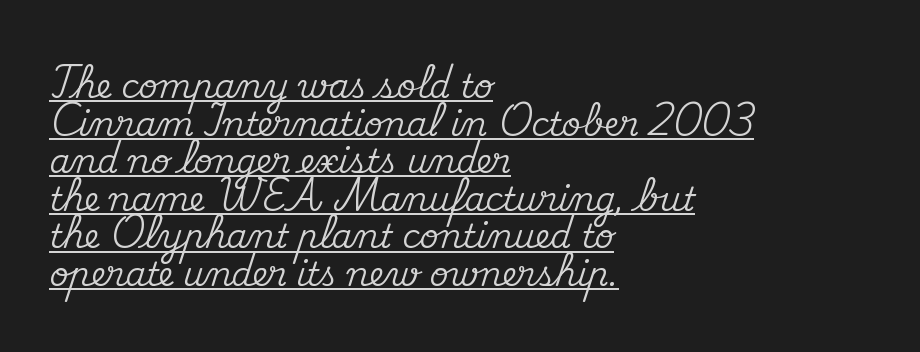
Q: Is the text italic (slanted)? A: Yes.
Q: Is the typeface a serif or a sans-serif typeface? A: Serif.
Q: Is the text underlined? A: Yes.
Q: How is the paragraph aligned? A: Left-aligned.
Q: Is the spacing between letters normal or unusually wide? A: Normal.
Q: Is the spacing between lines tight, normal or loose? A: Tight.
Q: Width (condensed, normal, or wide)? A: Normal.
Q: Stroke contrast? A: Medium.
Q: x-height? A: Small.
Q: Monospaced? A: No.
